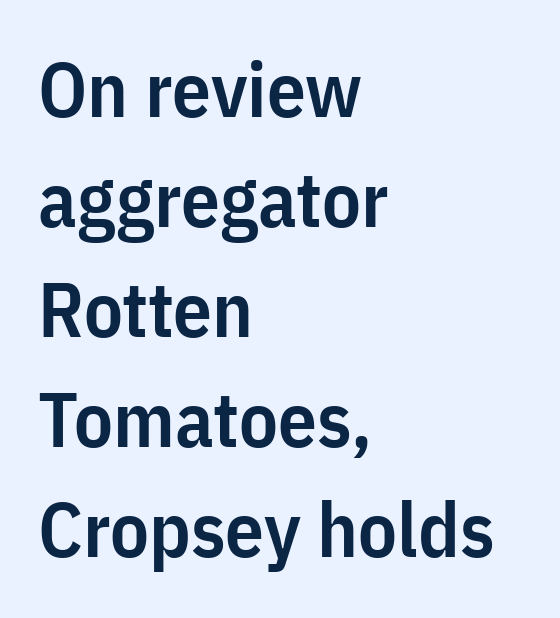
Q: Is the text bold? A: Semi-bold.
Q: Is the text italic (slanted)? A: No, it is upright.
Q: Is the typeface a serif or a sans-serif typeface? A: Sans-serif.
Q: Is the text underlined? A: No.
Q: How is the paragraph aligned? A: Left-aligned.
Q: Is the spacing between letters normal or unusually wide? A: Normal.
Q: Is the spacing between lines tight, normal or loose? A: Normal.
Q: Width (condensed, normal, or wide)? A: Condensed.
Q: Stroke contrast? A: Low.
Q: x-height? A: Medium.
Q: Monospaced? A: No.
